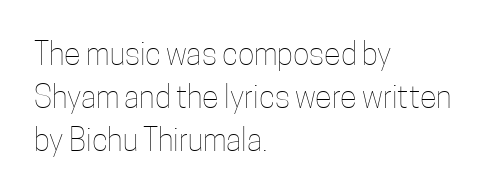
The image shows 31 px thin, condensed type, upright; set left-aligned, normal line spacing (1.39x), normal letter spacing, not underlined; low stroke contrast and a medium x-height.
